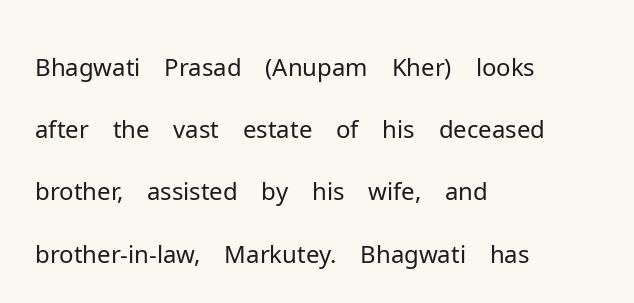
The image shows 49 px light sans-serif type, upright; set left-aligned, normal line spacing (1.27x), normal letter spacing, not underlined; low stroke contrast and a medium x-height.
